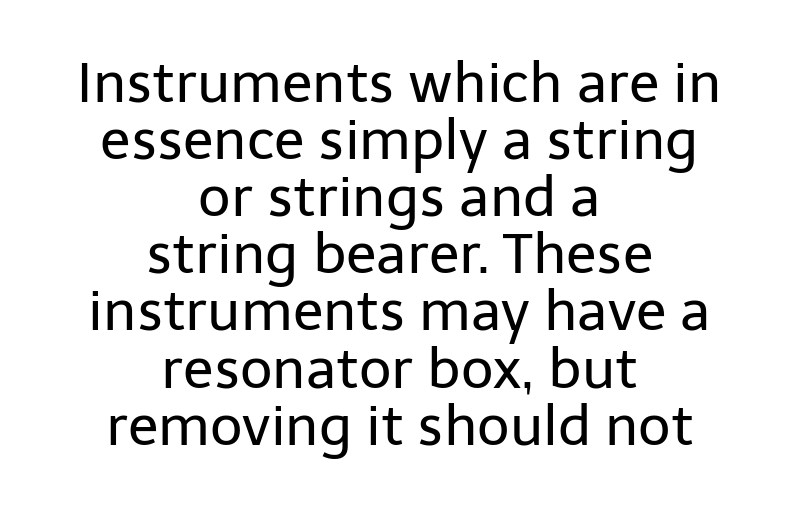
This sample uses a sans-serif face. The lines in this sample share a center point and differ in where they start and stop. No chunkiness to these letters — they're not bold. No word sits above an underline. The line-height multiplier appears low, near solid setting.
